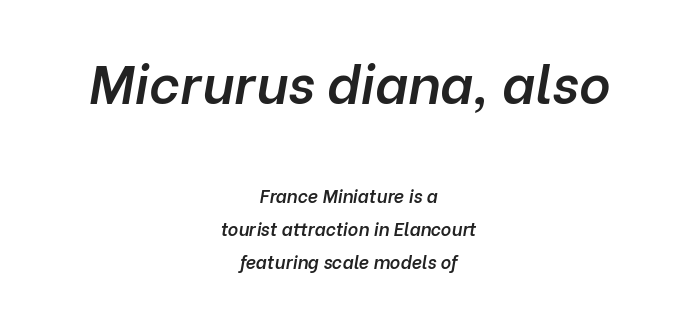
The image shows 54 px semibold type, italic (leaning right); set centered, line spacing 1.83x, normal letter spacing, not underlined; the first (top) block is 3.0x larger; low stroke contrast and a medium x-height.
